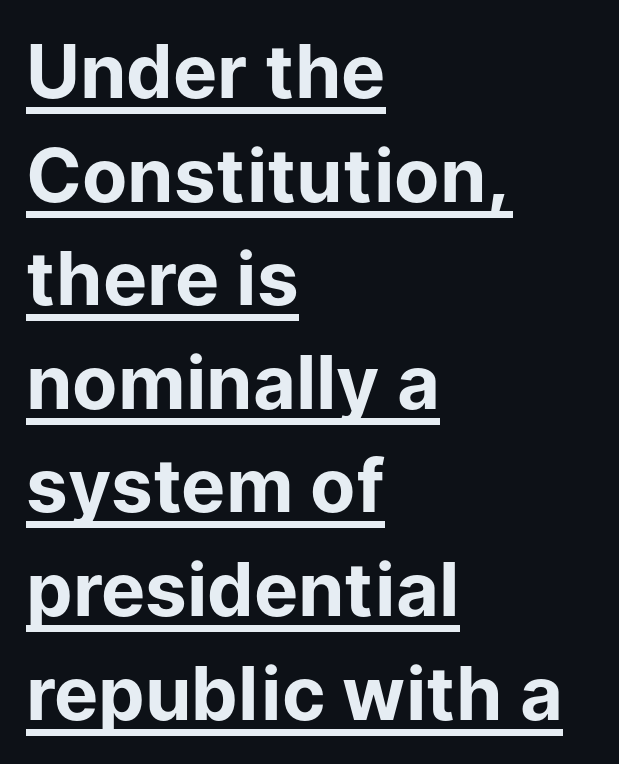
{"serif": "no", "italic": "no", "bold": "yes", "weight": "bold", "width": "normal", "stroke_contrast": "low", "x_height": "medium", "monospaced": "no", "underline": "yes", "align": "left", "line_spacing": "normal", "line_spacing_ratio": 1.4, "letter_spacing": "normal", "letter_spacing_em": 0.0, "glyph_px": 74}
